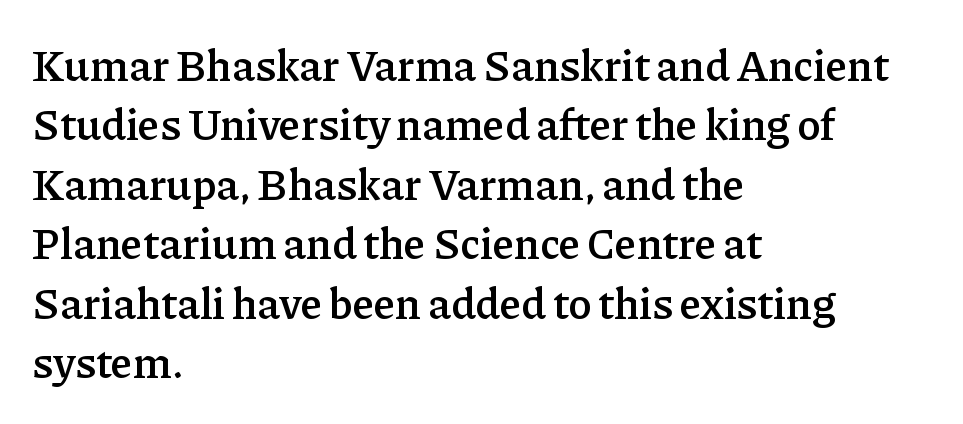
{"serif": "yes", "italic": "no", "bold": "semi", "weight": "semibold", "width": "normal", "stroke_contrast": "low", "x_height": "medium", "monospaced": "no", "underline": "no", "align": "left", "line_spacing": "normal", "line_spacing_ratio": 1.35, "letter_spacing": "normal", "letter_spacing_em": 0.0, "glyph_px": 44}
